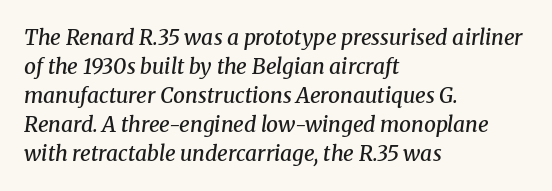
{"italic": "yes", "lean": "right", "slant_degrees": 8, "bold": "semi", "underline": "no", "align": "left", "line_spacing": "normal", "line_spacing_ratio": 1.38, "letter_spacing": "normal", "letter_spacing_em": 0.0, "glyph_px": 21}
